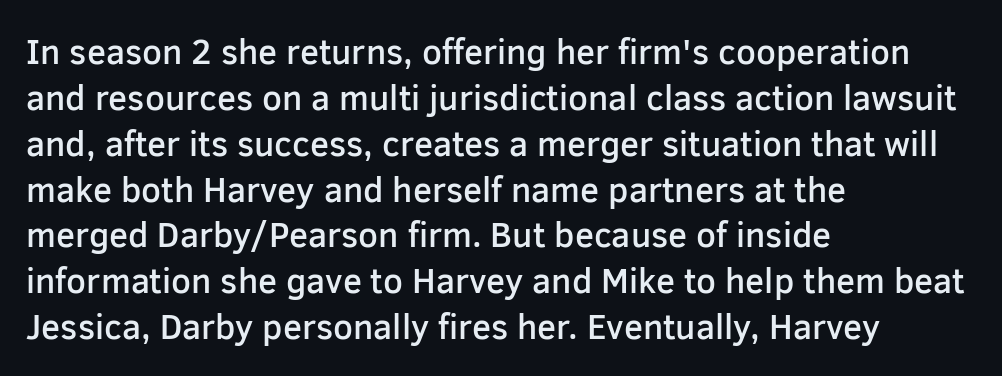
Which margin do the lines hug? The left one — the right edge is uneven. The passage shown has conventional tracking throughout. The letters stand straight up with perfectly vertical stems. As a designer I'd log this as weight 600, semibold. Spacing verdict: proportional, widths tailored to each character. The rows are spaced the way most documents space them.
